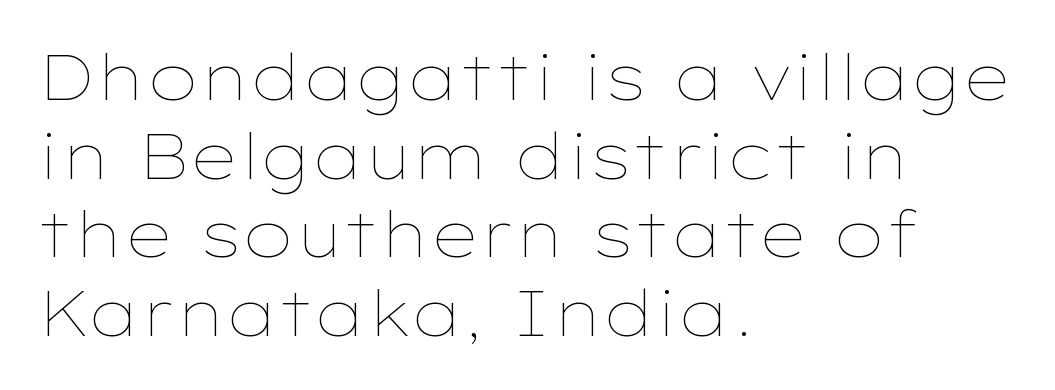
If you drew a ruler down the left edge, every line would touch it. Vertical strokes here are truly vertical. The letters advance in unequal steps, a hallmark of proportional type. Normally led — the rows are evenly, conventionally spaced. Between one letter and the next there's only the usual sliver of space.
